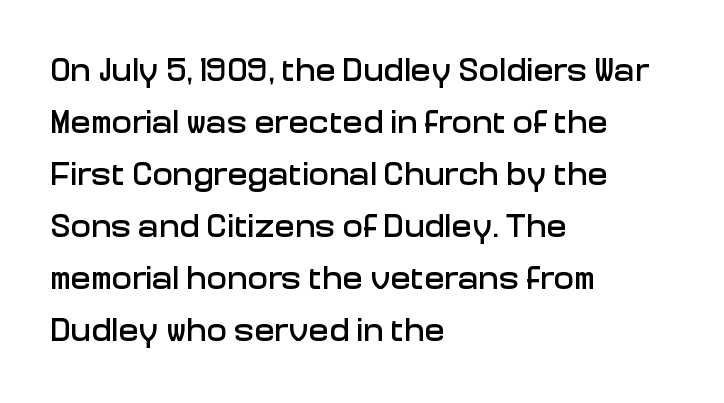
{"serif": "no", "italic": "no", "width": "normal", "stroke_contrast": "low", "x_height": "medium", "monospaced": "no", "underline": "no", "align": "left", "line_spacing": "normal", "line_spacing_ratio": 1.53, "letter_spacing": "normal", "letter_spacing_em": 0.0, "glyph_px": 34}
